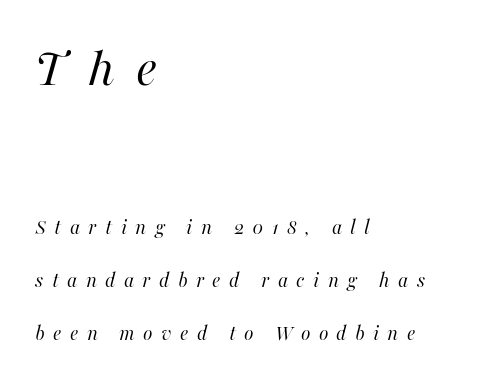
Q: Is the text bold? A: No.
Q: Is the text italic (slanted)? A: Yes, it leans right by about 16 degrees.
Q: Is the text underlined? A: No.
Q: How is the paragraph aligned? A: Left-aligned.
Q: Is the spacing between letters normal or unusually wide? A: Unusually wide.
Q: Is the spacing between lines tight, normal or loose? A: Loose.
Q: Which block of text is set in a larger size, the first (top) or the second (bottom)? A: The first (top) one.
Q: Width (condensed, normal, or wide)? A: Normal.
Q: Stroke contrast? A: High.
Q: x-height? A: Medium.
Q: Monospaced? A: No.
